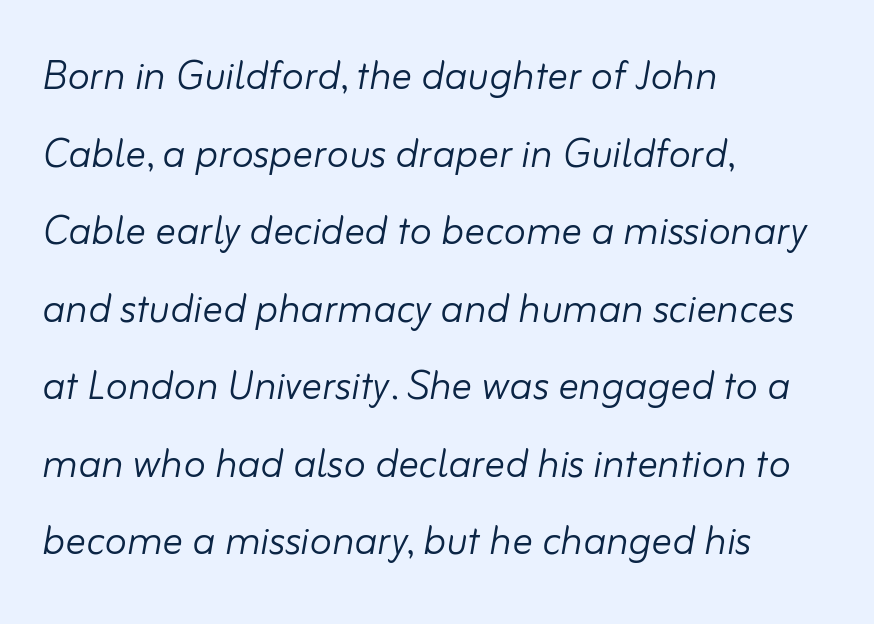
{"italic": "yes", "lean": "right", "slant_degrees": 10, "bold": "no", "weight": "light", "width": "normal", "stroke_contrast": "low", "x_height": "small", "monospaced": "no", "underline": "no", "align": "left", "line_spacing": "normal", "line_spacing_ratio": 1.52, "letter_spacing": "normal", "letter_spacing_em": 0.0, "glyph_px": 51}
